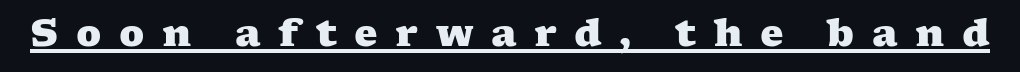
Typographically, this falls in the serif category. A dark, heavy texture on the line: the type is bold. The face used here is rendered with a markedly widened letterfit. Somebody hit Ctrl+U on this one — the words are underlined.
